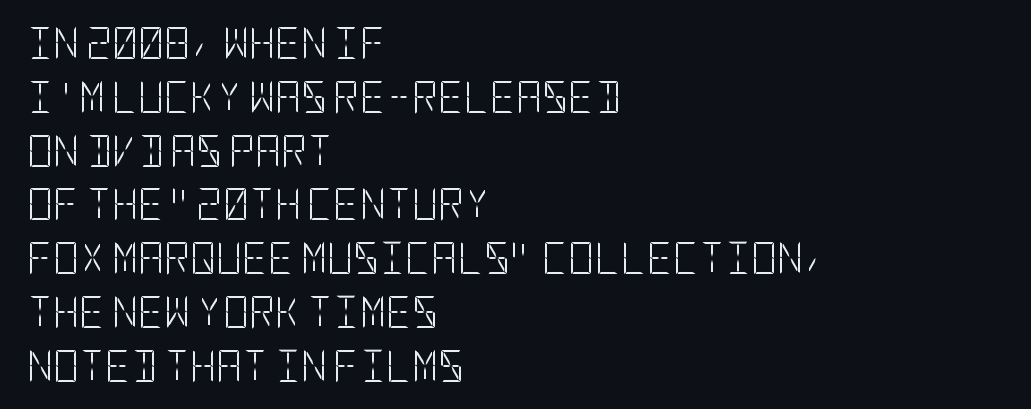
{"serif": "no", "italic": "no", "bold": "no", "weight": "light", "width": "condensed", "stroke_contrast": "low", "x_height": "large", "underline": "no", "align": "left", "line_spacing": "normal", "line_spacing_ratio": 1.68, "letter_spacing": "normal", "letter_spacing_em": 0.0, "glyph_px": 32}
